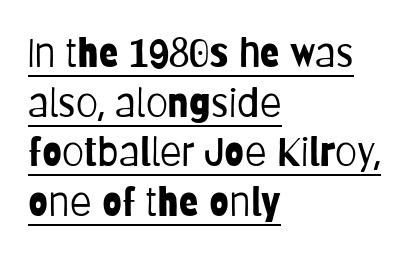
Q: Is the text bold? A: No.
Q: Is the text italic (slanted)? A: No, it is upright.
Q: Is the typeface a serif or a sans-serif typeface? A: Sans-serif.
Q: Is the text underlined? A: Yes.
Q: How is the paragraph aligned? A: Left-aligned.
Q: Is the spacing between letters normal or unusually wide? A: Normal.
Q: Width (condensed, normal, or wide)? A: Condensed.
Q: Stroke contrast? A: Low.
Q: x-height? A: Large.
Q: Monospaced? A: No.
